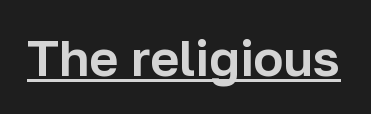
Looks like regular typesetting: each glyph gets only the width it needs. The gaps between neighbouring characters are ordinary and unremarkable. Typographically, this falls in the sans-serif category. Honestly, the underline is the first thing you notice here. You can tell it's not italic because the verticals are truly vertical.
